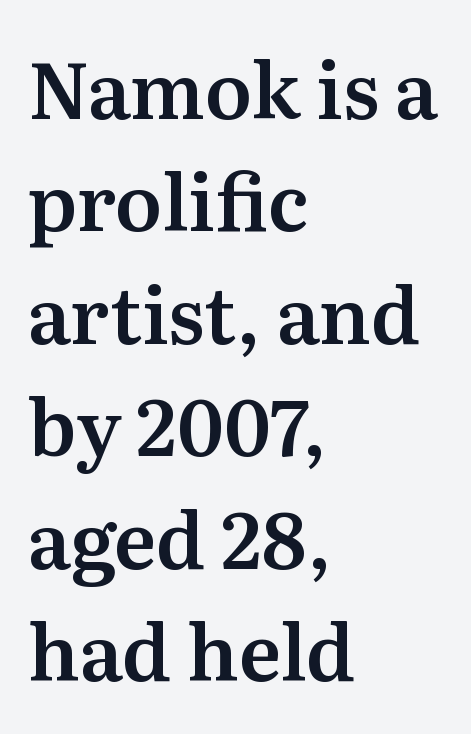
Q: Is the text italic (slanted)? A: No, it is upright.
Q: Is the typeface a serif or a sans-serif typeface? A: Serif.
Q: Is the text underlined? A: No.
Q: How is the paragraph aligned? A: Left-aligned.
Q: Is the spacing between letters normal or unusually wide? A: Normal.
Q: Is the spacing between lines tight, normal or loose? A: Normal.
Q: Width (condensed, normal, or wide)? A: Normal.
Q: Stroke contrast? A: Medium.
Q: x-height? A: Medium.
Q: Monospaced? A: No.
